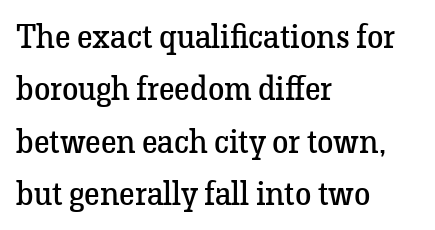
The image shows 33 px regular-weight serif type, upright; set left-aligned, normal line spacing (1.59x), normal letter spacing, not underlined; low stroke contrast and a medium x-height.
